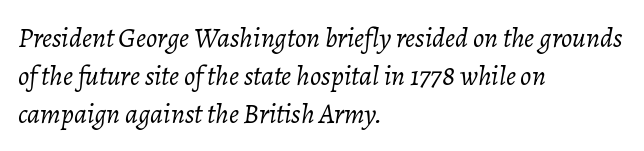
Q: Is the text bold? A: No.
Q: Is the text italic (slanted)? A: Yes, it leans right by about 7 degrees.
Q: Is the text underlined? A: No.
Q: How is the paragraph aligned? A: Left-aligned.
Q: Is the spacing between letters normal or unusually wide? A: Normal.
Q: Is the spacing between lines tight, normal or loose? A: Normal.
Q: Width (condensed, normal, or wide)? A: Normal.
Q: Stroke contrast? A: Low.
Q: x-height? A: Medium.
Q: Monospaced? A: No.
